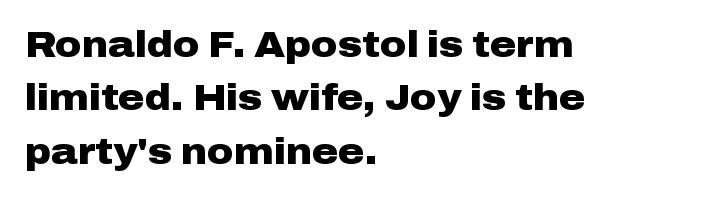
The image shows 36 px heavy, wide sans-serif type, upright; set left-aligned, normal line spacing (1.48x), normal letter spacing, not underlined; low stroke contrast and a medium x-height.
